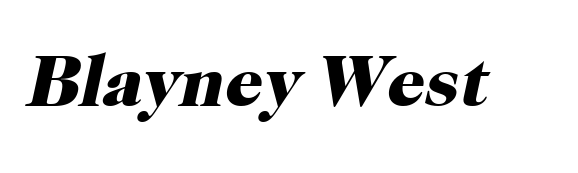
Q: Is the text bold? A: Yes.
Q: Is the text italic (slanted)? A: Yes, it leans right by about 12 degrees.
Q: Is the typeface a serif or a sans-serif typeface? A: Serif.
Q: Is the text underlined? A: No.
Q: Is the spacing between letters normal or unusually wide? A: Normal.
Q: Width (condensed, normal, or wide)? A: Normal.
Q: Stroke contrast? A: High.
Q: x-height? A: Medium.
Q: Monospaced? A: No.
